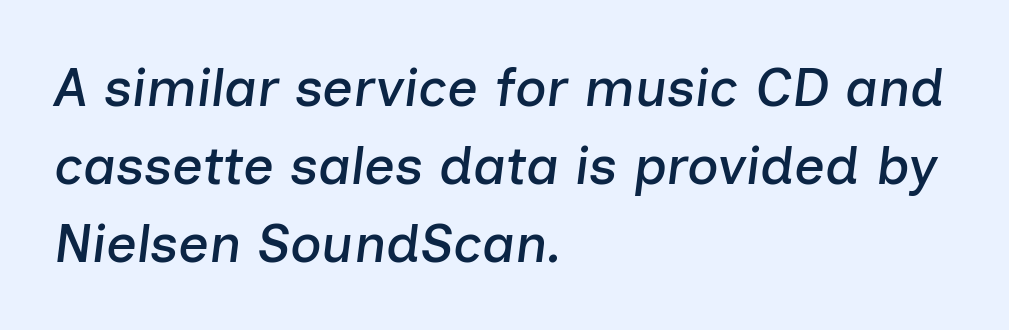
The image shows 54 px text type, italic (leaning right); set left-aligned, normal line spacing (1.44x), normal letter spacing, not underlined; low stroke contrast and a medium x-height.
